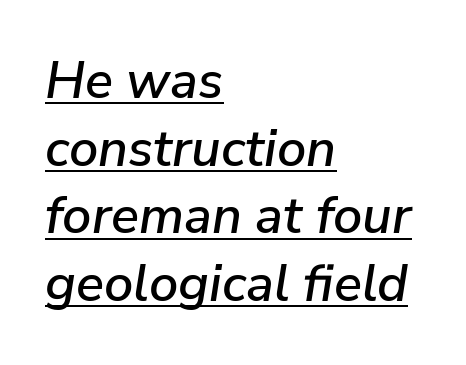
In CSS terms this would be text-align: left. If you drew a line through each stem, it would be angled. Here the glyphs are tracked normally, forming tight word shapes. Looks like regular typesetting: each glyph gets only the width it needs. Compared with typical paragraphs, the rows here are spaced about the same.
